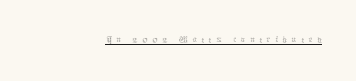
Q: Is the text bold? A: No.
Q: Is the text italic (slanted)? A: No, it is upright.
Q: Is the text underlined? A: Yes.
Q: Is the spacing between letters normal or unusually wide? A: Unusually wide.
